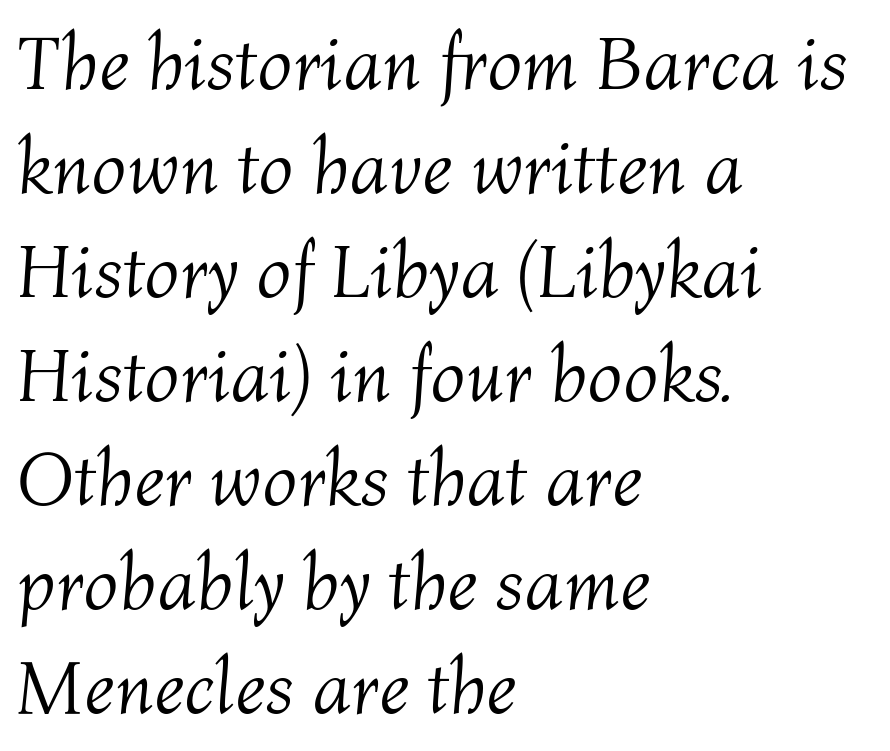
{"italic": "yes", "lean": "right", "slant_degrees": 4, "bold": "no", "weight": "light", "width": "normal", "stroke_contrast": "medium", "x_height": "medium", "monospaced": "no", "underline": "no", "align": "left", "line_spacing": "normal", "line_spacing_ratio": 1.35, "letter_spacing": "normal", "letter_spacing_em": 0.0, "glyph_px": 77}
